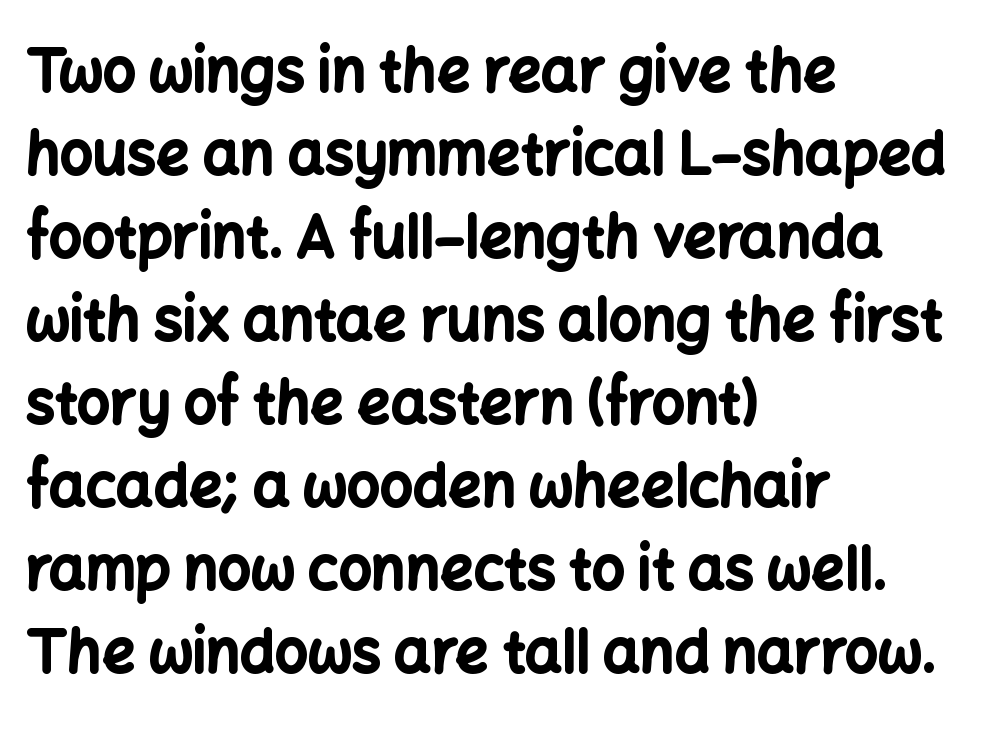
Q: Is the text bold? A: Yes.
Q: Is the text italic (slanted)? A: No, it is upright.
Q: Is the typeface a serif or a sans-serif typeface? A: Sans-serif.
Q: Is the text underlined? A: No.
Q: How is the paragraph aligned? A: Left-aligned.
Q: Is the spacing between letters normal or unusually wide? A: Normal.
Q: Is the spacing between lines tight, normal or loose? A: Normal.
Q: Width (condensed, normal, or wide)? A: Normal.
Q: Stroke contrast? A: Low.
Q: x-height? A: Medium.
Q: Monospaced? A: No.
